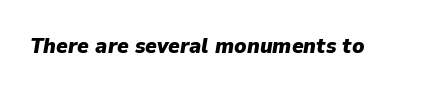
Q: Is the text bold? A: Yes.
Q: Is the text italic (slanted)? A: Yes, it leans right by about 9 degrees.
Q: Is the text underlined? A: No.
Q: Is the spacing between letters normal or unusually wide? A: Normal.
